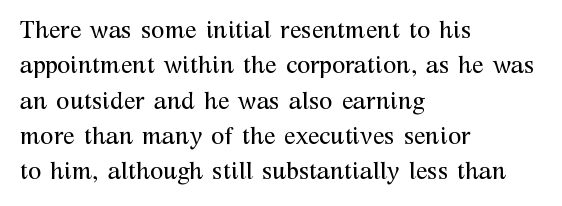
Q: Is the text bold? A: No.
Q: Is the text italic (slanted)? A: No, it is upright.
Q: Is the text underlined? A: No.
Q: How is the paragraph aligned? A: Left-aligned.
Q: Is the spacing between letters normal or unusually wide? A: Normal.
Q: Is the spacing between lines tight, normal or loose? A: Normal.
